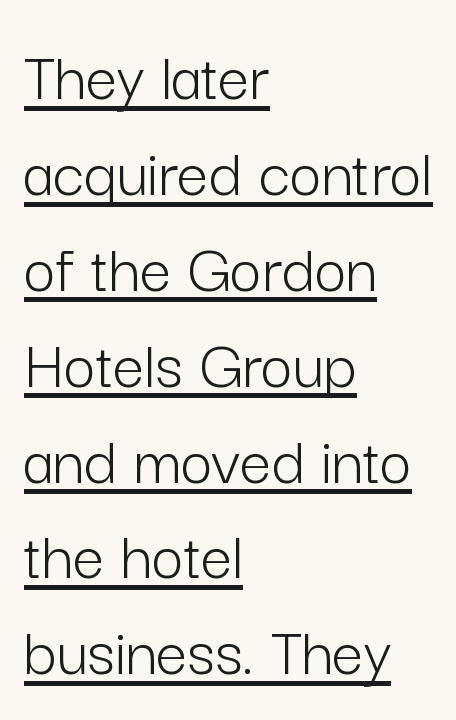
{"serif": "no", "italic": "no", "bold": "no", "weight": "light", "width": "normal", "stroke_contrast": "low", "x_height": "medium", "monospaced": "no", "underline": "yes", "align": "left", "line_spacing": "normal", "line_spacing_ratio": 1.37, "letter_spacing": "normal", "letter_spacing_em": 0.0, "glyph_px": 70}
